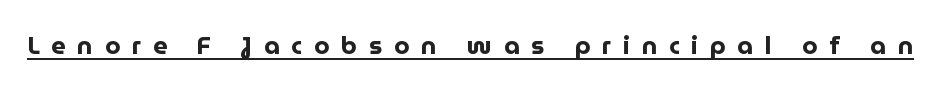
Q: Is the text bold? A: Yes.
Q: Is the text italic (slanted)? A: No, it is upright.
Q: Is the text underlined? A: Yes.
Q: Is the spacing between letters normal or unusually wide? A: Unusually wide.
